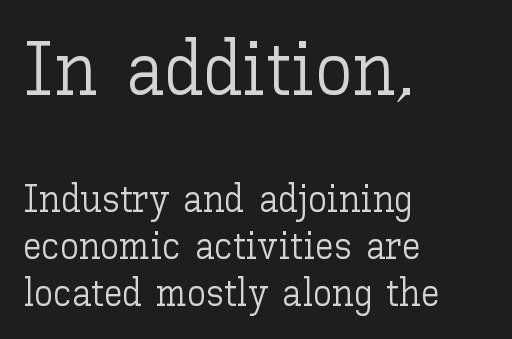
The image shows 75 px light type, upright; set left-aligned, line spacing 1.23x, normal letter spacing, not underlined; the first (top) block is 1.97x larger; low stroke contrast and a medium x-height.
